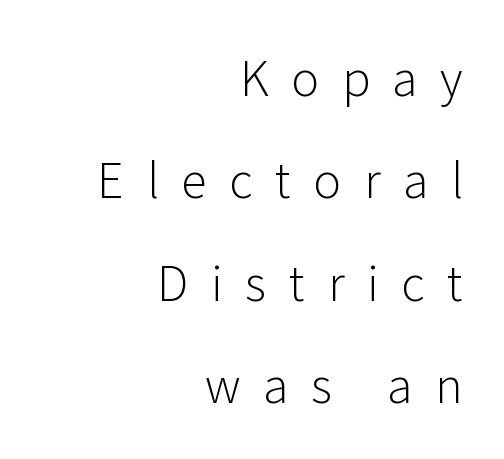
Q: Is the text bold? A: No.
Q: Is the text italic (slanted)? A: No, it is upright.
Q: Is the typeface a serif or a sans-serif typeface? A: Sans-serif.
Q: Is the text underlined? A: No.
Q: How is the paragraph aligned? A: Right-aligned.
Q: Is the spacing between letters normal or unusually wide? A: Unusually wide.
Q: Is the spacing between lines tight, normal or loose? A: Loose.
Q: Width (condensed, normal, or wide)? A: Normal.
Q: Stroke contrast? A: Low.
Q: x-height? A: Medium.
Q: Monospaced? A: No.
